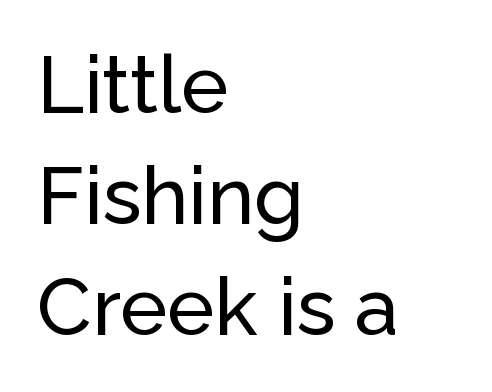
This is roman type, the default non-slanted kind. These lines keep a tight, regular rhythm from letter to letter. Teacher's note: observe the even left margin — that is flush-left alignment. The designer went with a sans here, leaving each stem footless. The lines sit at an ordinary, default distance from one another. The strip under each line holds only bare page.
